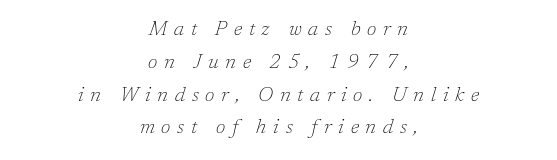
Baseline-to-baseline distance is the conventional proportion of letter height. Is the letter spacing exaggerated? Yes — the characters are pushed far apart. Compared with ordinary roman type, these characters are visibly tilted. This reads as an unemphasized weight, regular at the heaviest. Anything drawn beneath the words? Only blank space.
